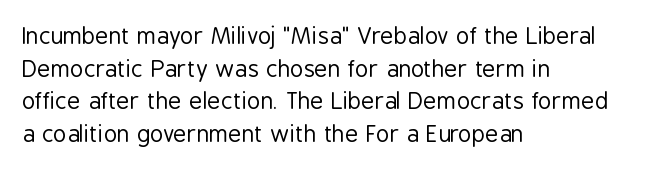
The image shows 23 px text type, upright; set left-aligned, normal line spacing (1.42x), normal letter spacing, not underlined.
